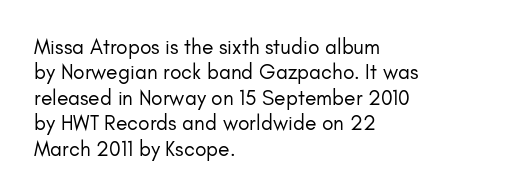
The image shows 21 px text type, upright; set left-aligned, line spacing 1.21x, normal letter spacing, not underlined.
